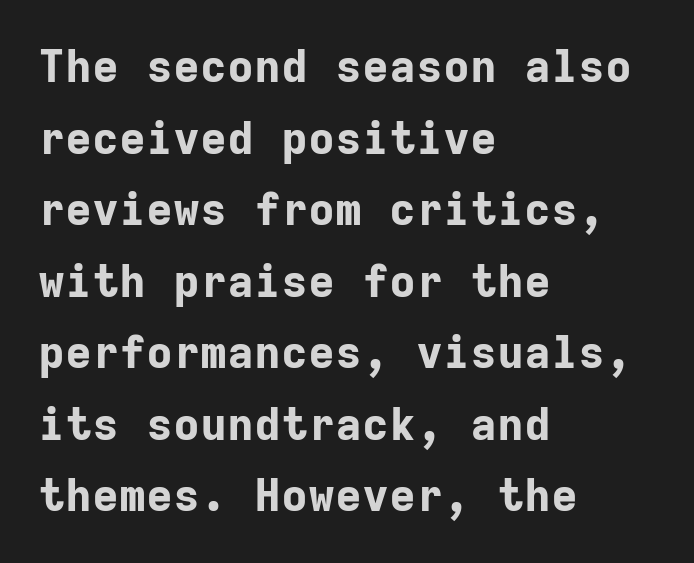
The passage shown is typed in a monospace face where columns stay perfectly aligned. Does the leading feel generous? No, just average. The gaps between neighbouring characters are ordinary and unremarkable. Descenders are the only things crossing below the line. These lines are composed in type without serifs. What weight is shown? A full bold with thick strokes.
